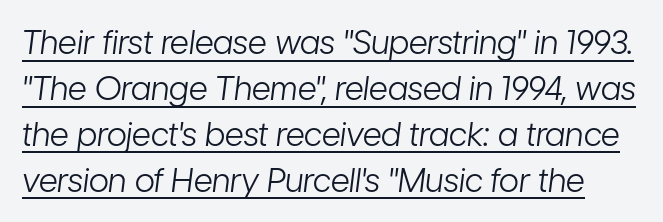
The image shows 33 px light, condensed type, italic (leaning right); set normal line spacing (1.39x), normal letter spacing, underlined; low stroke contrast and a medium x-height.
